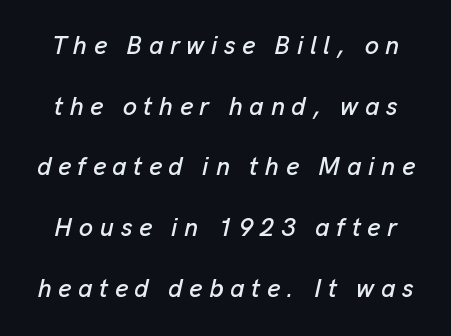
The image shows 25 px text type, italic (leaning right); set loose line spacing (2.43x), unusually wide letter spacing (+0.27 em), not underlined.
